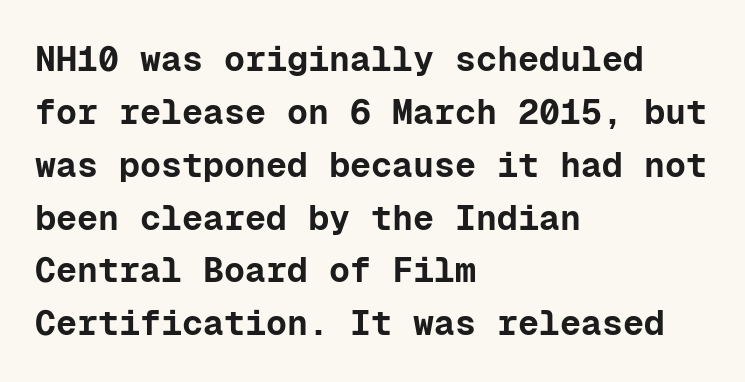
Q: Is the text bold? A: Yes.
Q: Is the text italic (slanted)? A: No, it is upright.
Q: Is the typeface a serif or a sans-serif typeface? A: Sans-serif.
Q: Is the text underlined? A: No.
Q: How is the paragraph aligned? A: Left-aligned.
Q: Is the spacing between letters normal or unusually wide? A: Normal.
Q: Is the spacing between lines tight, normal or loose? A: Normal.
Q: Width (condensed, normal, or wide)? A: Normal.
Q: Stroke contrast? A: Low.
Q: x-height? A: Medium.
Q: Monospaced? A: Yes.
